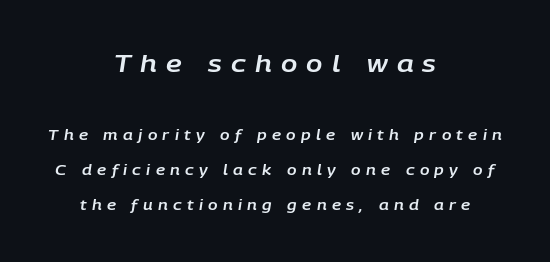
{"italic": "yes", "lean": "right", "slant_degrees": 9, "underline": "no", "align": "center", "line_spacing": "loose", "line_spacing_ratio": 2.47, "letter_spacing": "wide", "letter_spacing_em": 0.38, "larger_block": "first", "size_ratio": 1.71, "glyph_px": 24}
